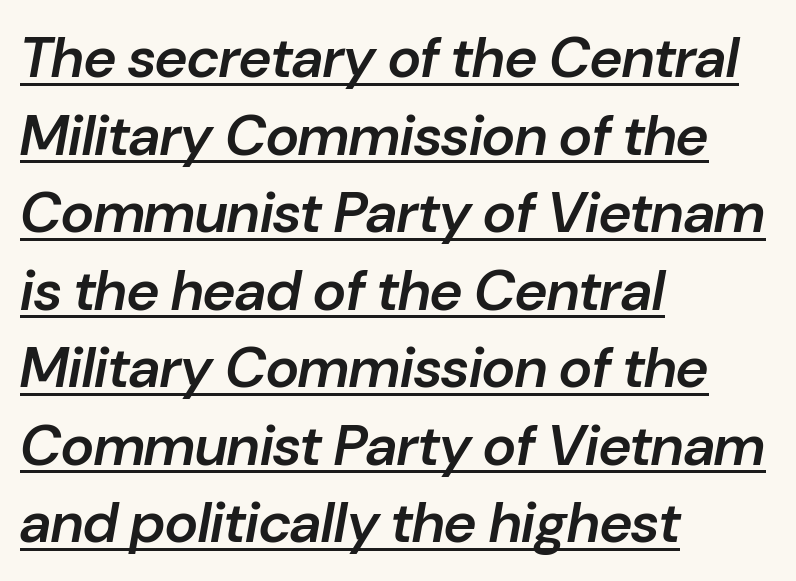
The image shows 57 px semibold type, italic (leaning right); set left-aligned, normal line spacing (1.36x), normal letter spacing, underlined; low stroke contrast and a medium x-height.
